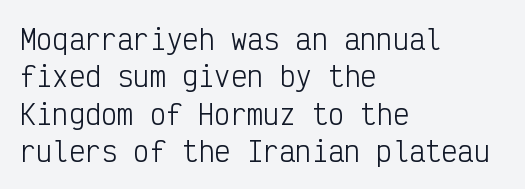
Interline gaps are of average width in this sample. Inter-character spacing is left at the font's built-in metrics. If you drew a line through each stem, it would be perfectly vertical. Words float on clear page, feet unadorned. Each line starts at the same left margin while the right side varies.
